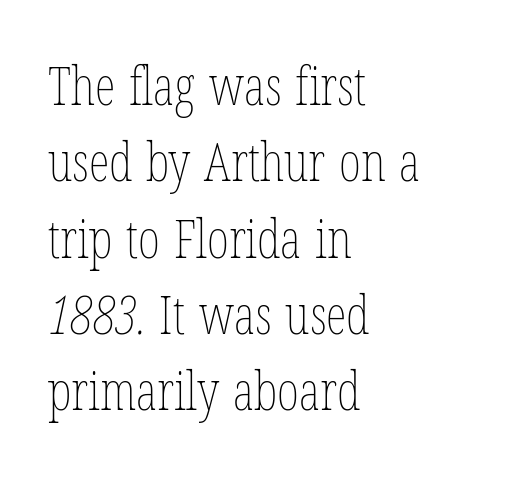
{"bold": "no", "weight": "thin", "width": "condensed", "stroke_contrast": "low", "x_height": "medium", "monospaced": "no", "underline": "no", "align": "left", "line_spacing": "normal", "line_spacing_ratio": 1.44, "letter_spacing": "normal", "letter_spacing_em": 0.0, "glyph_px": 53}
